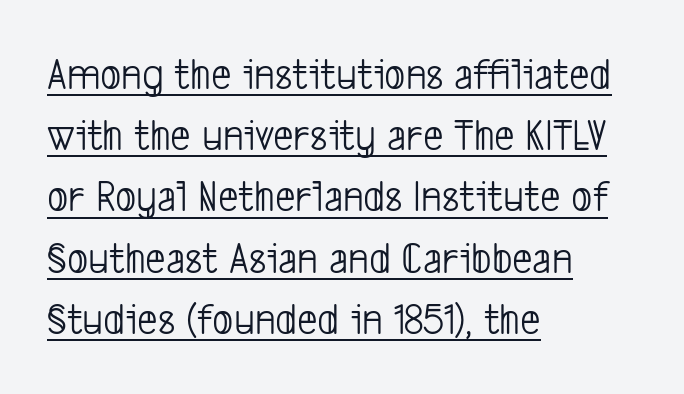
The strokes are not fattened; the text isn't bold. Between one letter and the next there's only the usual sliver of space. Every row of glyphs begins at an identical x-position on the left. These characters rest on top of a visible drawn line.
